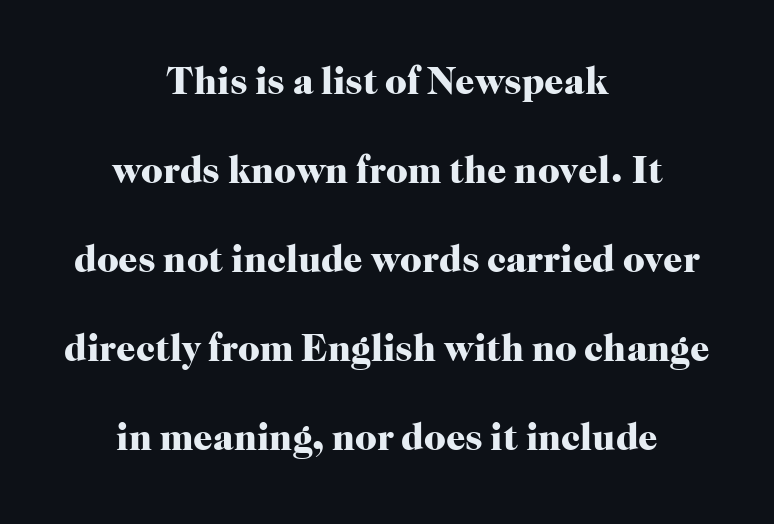
The specimen reads as upright at a glance. The specimen omits any rule beneath the text block's lines. The gaps between neighbouring characters are ordinary and unremarkable. Baseline-to-baseline distance is far greater than the letter height.
